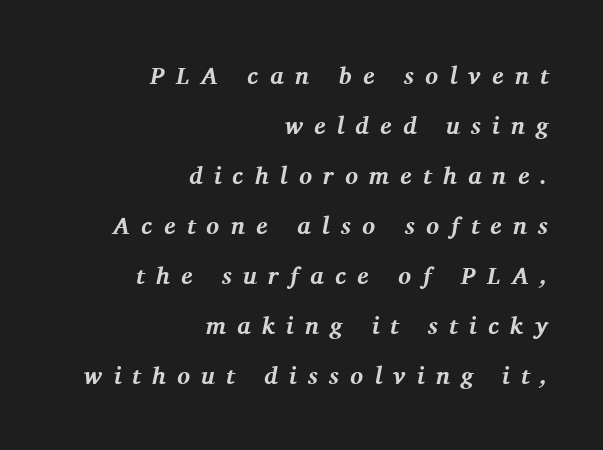
Words appear elongated and porous because spacing is wide. Quick note: italic. The compositor pushed each line to the right boundary. The strokes are fattened all the way to bold. The passage shown is not underscored anywhere.
